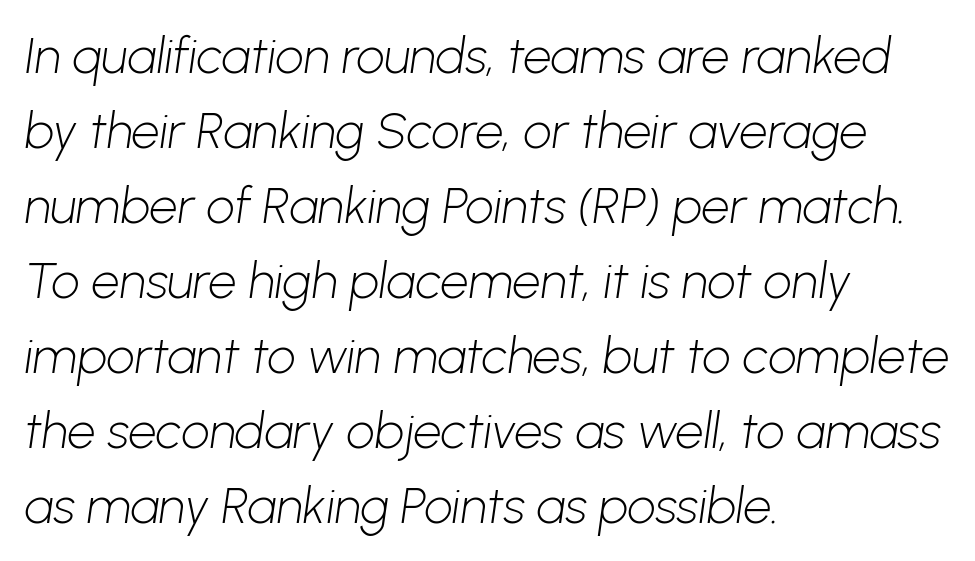
The image shows 50 px light sans-serif type; set left-aligned, normal line spacing (1.5x), normal letter spacing, not underlined; low stroke contrast and a medium x-height.
